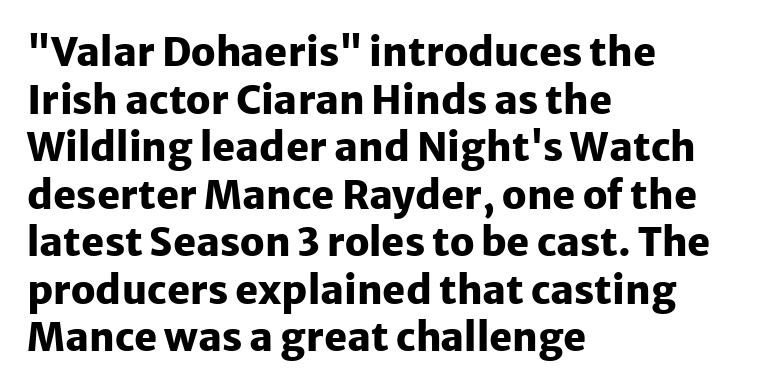
{"serif": "no", "italic": "no", "bold": "yes", "weight": "heavy", "width": "normal", "stroke_contrast": "low", "x_height": "medium", "monospaced": "no", "underline": "no", "align": "left", "line_spacing_ratio": 1.22, "letter_spacing": "normal", "letter_spacing_em": 0.0, "glyph_px": 39}
